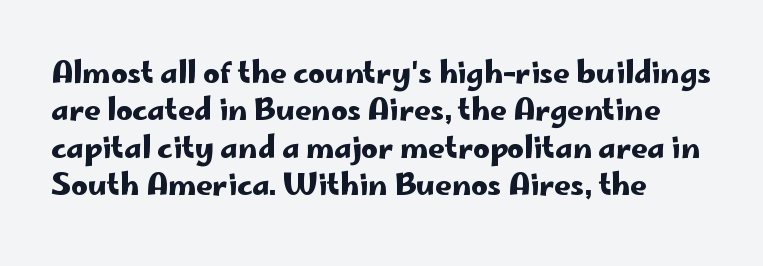
The image shows 29 px wide sans-serif type, upright; set normal line spacing (1.29x), normal letter spacing, not underlined; low stroke contrast and a small x-height.
